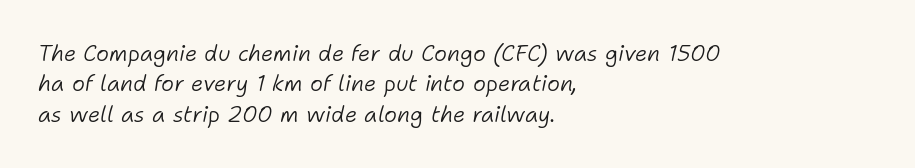
Q: Is the text bold? A: No.
Q: Is the text italic (slanted)? A: Yes, it leans right by about 11 degrees.
Q: Is the text underlined? A: No.
Q: How is the paragraph aligned? A: Left-aligned.
Q: Is the spacing between letters normal or unusually wide? A: Normal.
Q: Is the spacing between lines tight, normal or loose? A: Normal.
